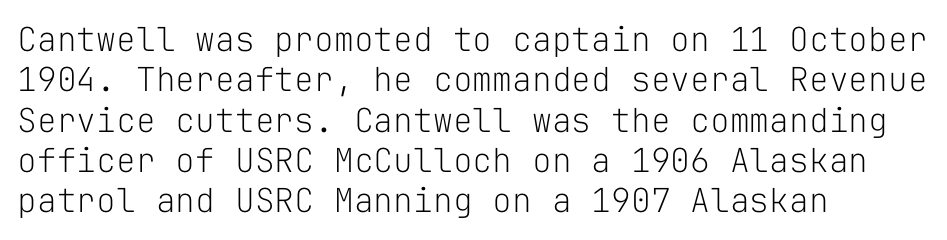
Q: Is the text bold? A: No.
Q: Is the text italic (slanted)? A: No, it is upright.
Q: Is the typeface a serif or a sans-serif typeface? A: Sans-serif.
Q: Is the text underlined? A: No.
Q: How is the paragraph aligned? A: Left-aligned.
Q: Is the spacing between letters normal or unusually wide? A: Normal.
Q: Width (condensed, normal, or wide)? A: Normal.
Q: Stroke contrast? A: Low.
Q: x-height? A: Medium.
Q: Monospaced? A: Yes.
